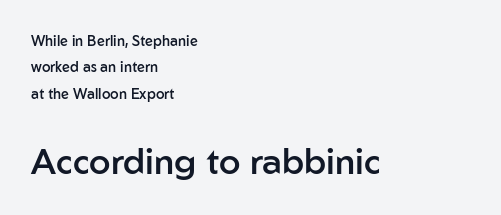
{"serif": "no", "italic": "no", "bold": "semi", "weight": "semibold", "width": "normal", "stroke_contrast": "low", "x_height": "medium", "monospaced": "no", "underline": "no", "align": "left", "line_spacing_ratio": 1.89, "letter_spacing": "normal", "letter_spacing_em": 0.0, "larger_block": "second", "size_ratio": 2.5, "glyph_px": 35}
